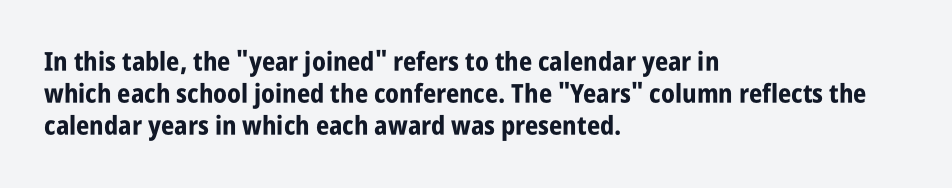
Alignment: flush left. A clean baseline with only descenders dipping below it. Vertical strokes here are truly vertical. Every letter is thick-stroked: bold, no question. A typesetter would call this zero additional tracking.
